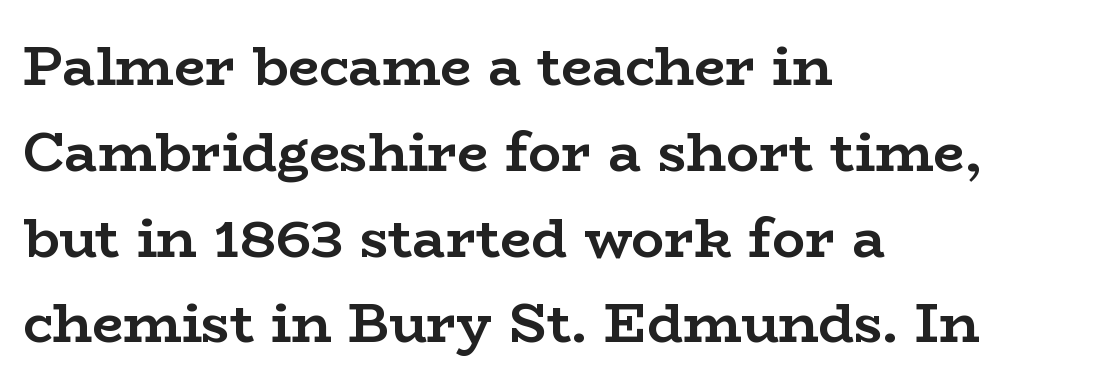
Q: Is the text bold? A: Yes.
Q: Is the text italic (slanted)? A: No, it is upright.
Q: Is the typeface a serif or a sans-serif typeface? A: Serif.
Q: Is the text underlined? A: No.
Q: How is the paragraph aligned? A: Left-aligned.
Q: Is the spacing between letters normal or unusually wide? A: Normal.
Q: Is the spacing between lines tight, normal or loose? A: Normal.
Q: Width (condensed, normal, or wide)? A: Wide.
Q: Stroke contrast? A: Low.
Q: x-height? A: Medium.
Q: Monospaced? A: No.
